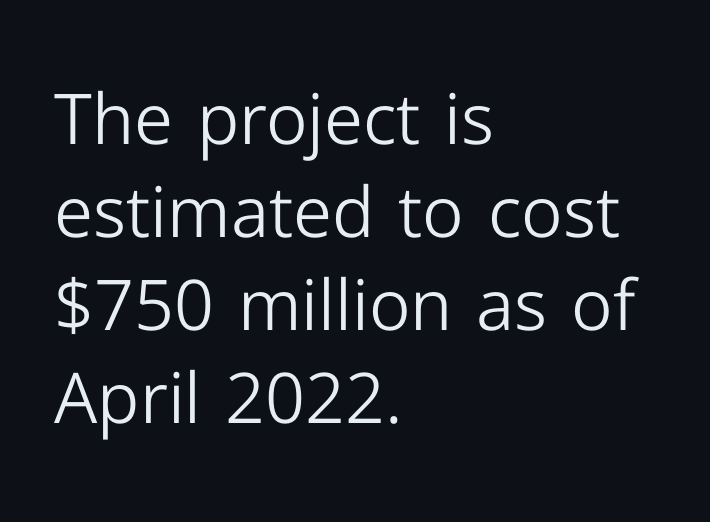
The image shows 70 px light sans-serif type, upright; set left-aligned, normal line spacing (1.33x), normal letter spacing, not underlined; low stroke contrast and a medium x-height.
